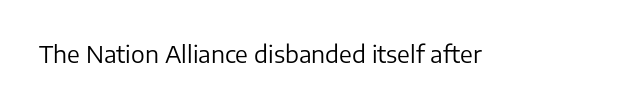
The image shows 23 px text type, upright; set normal letter spacing, not underlined.
